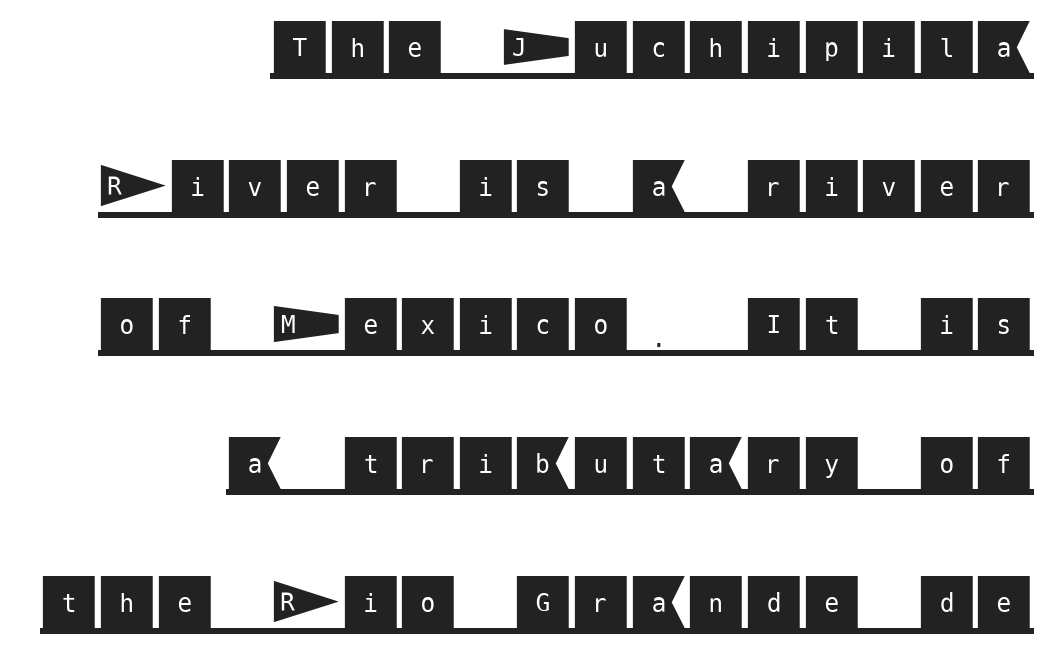
{"serif": "no", "italic": "no", "width": "normal", "stroke_contrast": "medium", "x_height": "large", "underline": "yes", "align": "right", "line_spacing": "loose", "line_spacing_ratio": 2.35, "letter_spacing": "normal", "letter_spacing_em": 0.0, "glyph_px": 59}
